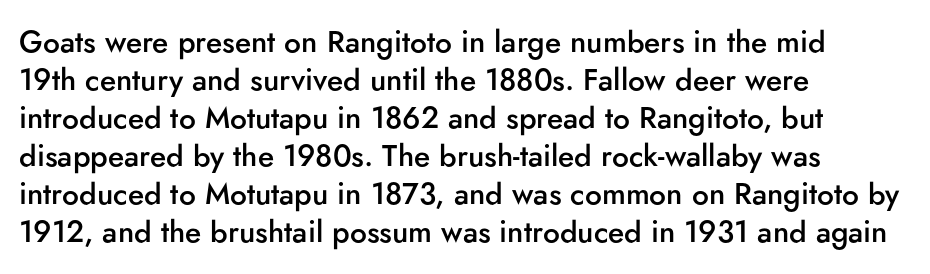
The image shows 30 px semibold sans-serif type, upright; set left-aligned, normal line spacing (1.27x), normal letter spacing, not underlined; low stroke contrast and a small x-height.
